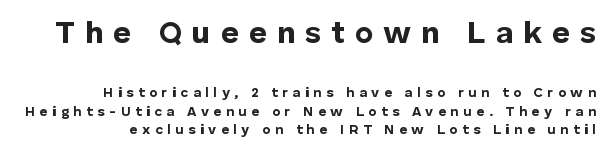
The image shows 31 px bold sans-serif type, upright; set normal line spacing (1.35x), unusually wide letter spacing (+0.32 em), not underlined; the first (top) block is 2.21x larger; low stroke contrast and a medium x-height.
